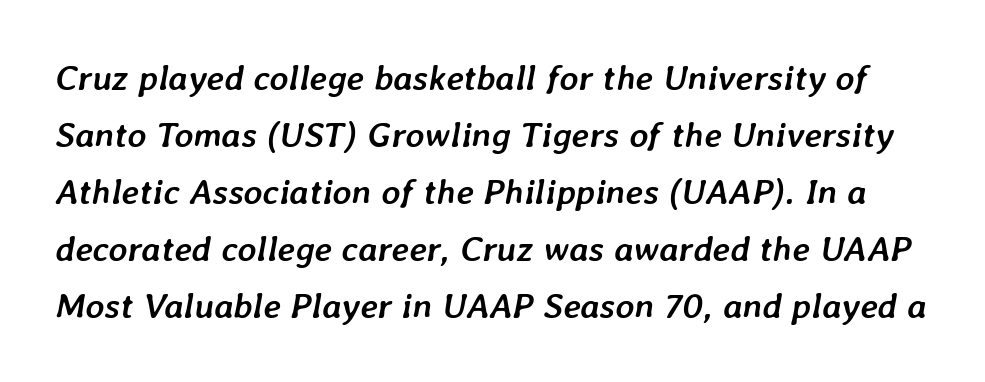
Q: Is the text bold? A: Yes.
Q: Is the text italic (slanted)? A: Yes, it leans right by about 7 degrees.
Q: Is the text underlined? A: No.
Q: Is the spacing between letters normal or unusually wide? A: Normal.
Q: Is the spacing between lines tight, normal or loose? A: Normal.
Q: Width (condensed, normal, or wide)? A: Normal.
Q: Stroke contrast? A: Low.
Q: x-height? A: Medium.
Q: Monospaced? A: No.
